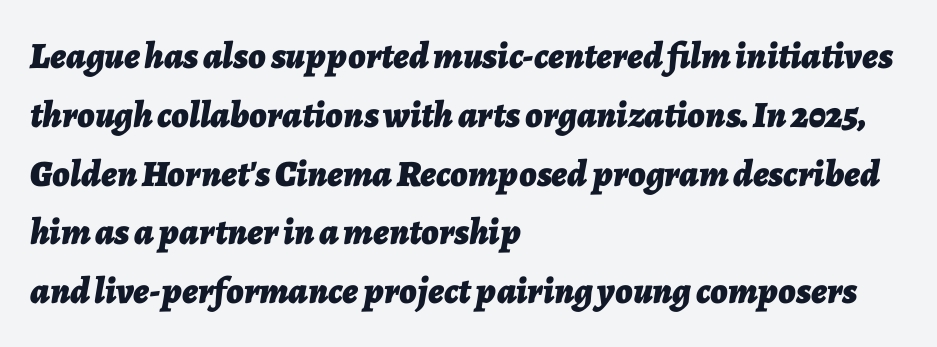
The image shows 37 px bold type, italic (leaning right); set left-aligned, normal line spacing (1.59x), normal letter spacing, not underlined; low stroke contrast and a medium x-height.
